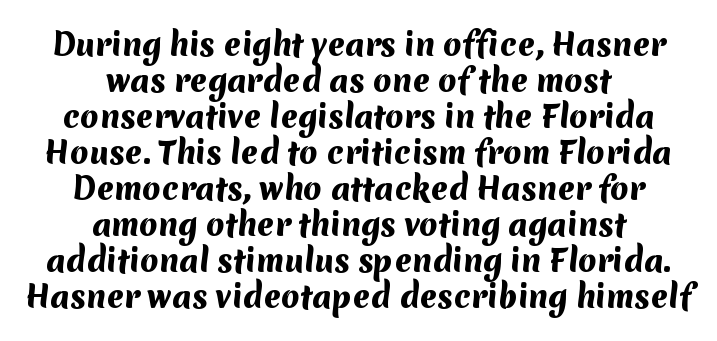
{"serif": "no", "bold": "yes", "weight": "heavy", "width": "normal", "stroke_contrast": "medium", "x_height": "medium", "monospaced": "no", "underline": "no", "align": "center", "line_spacing_ratio": 1.2, "letter_spacing": "normal", "letter_spacing_em": 0.0, "glyph_px": 30}
